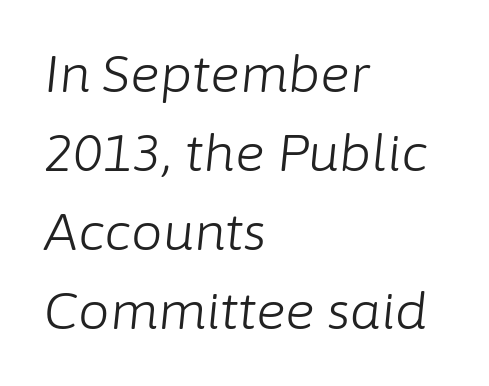
The image shows 50 px light type, italic (leaning right); set left-aligned, normal line spacing (1.58x), normal letter spacing, not underlined; low stroke contrast and a medium x-height.
